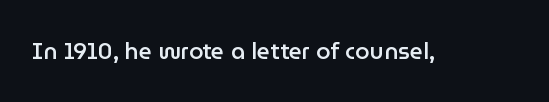
No extra tracking has been applied to these lines. The area under the type is left untouched. Weight: semibold (demi). If you drew a line through each stem, it would be perfectly vertical.
